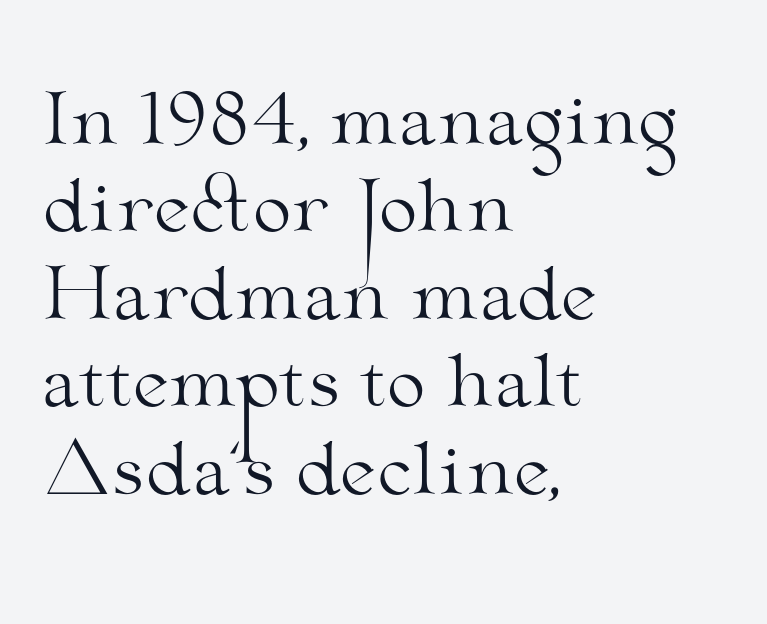
The image shows 70 px light, wide serif type, upright; set left-aligned, normal line spacing (1.25x), normal letter spacing, not underlined; medium stroke contrast and a small x-height.
